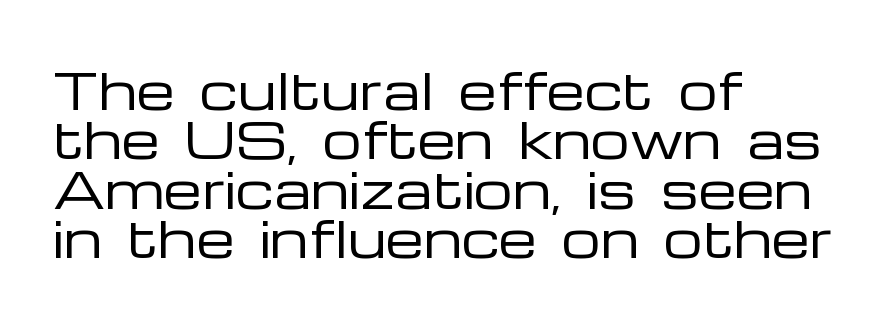
You could call the tracking neutral — neither tight nor loose. Quick note: not italic, upright. The line-height multiplier appears low, near solid setting. The rag falls on the right side of this text block.
